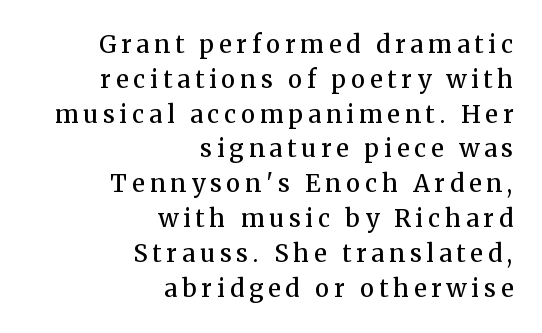
Q: Is the text bold? A: Semi-bold.
Q: Is the text italic (slanted)? A: No, it is upright.
Q: Is the text underlined? A: No.
Q: How is the paragraph aligned? A: Right-aligned.
Q: Is the spacing between letters normal or unusually wide? A: Unusually wide.
Q: Is the spacing between lines tight, normal or loose? A: Normal.
